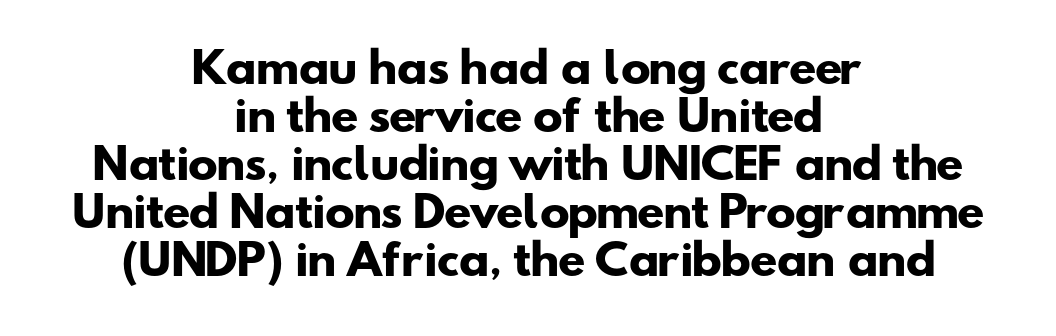
Q: Is the text bold? A: Yes.
Q: Is the typeface a serif or a sans-serif typeface? A: Sans-serif.
Q: Is the text underlined? A: No.
Q: How is the paragraph aligned? A: Centered.
Q: Is the spacing between letters normal or unusually wide? A: Normal.
Q: Width (condensed, normal, or wide)? A: Wide.
Q: Stroke contrast? A: Low.
Q: x-height? A: Small.
Q: Monospaced? A: No.
